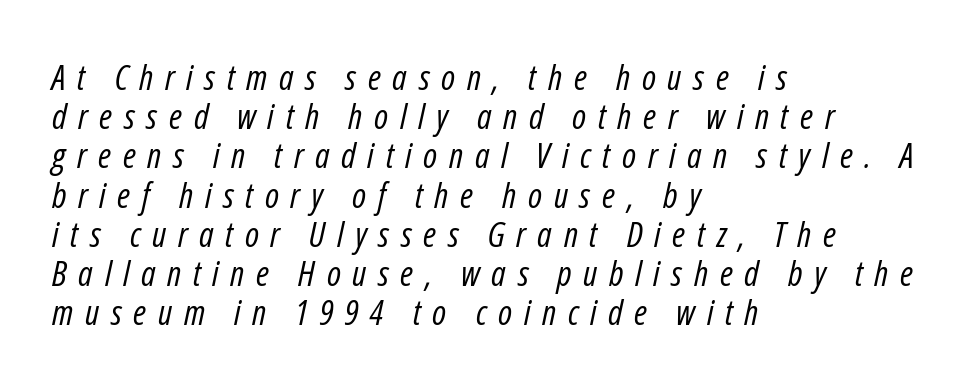
Q: Is the text bold? A: No.
Q: Is the text italic (slanted)? A: Yes, it leans right by about 12 degrees.
Q: Is the text underlined? A: No.
Q: How is the paragraph aligned? A: Left-aligned.
Q: Is the spacing between letters normal or unusually wide? A: Unusually wide.
Q: Is the spacing between lines tight, normal or loose? A: Tight.
Q: Width (condensed, normal, or wide)? A: Condensed.
Q: Stroke contrast? A: Low.
Q: x-height? A: Medium.
Q: Monospaced? A: No.
